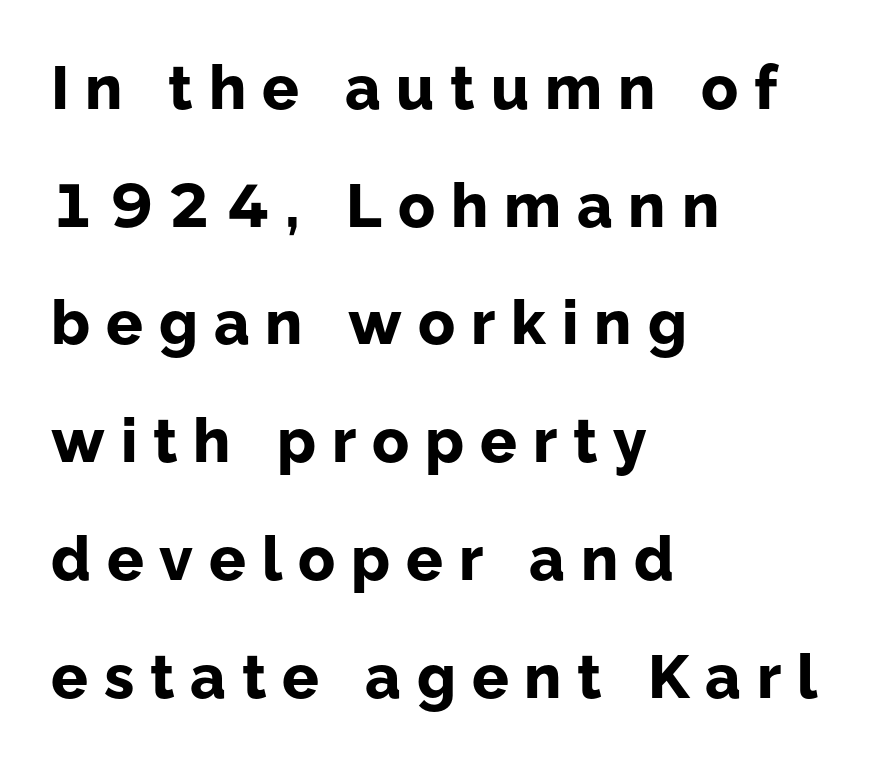
Q: Is the text bold? A: Yes.
Q: Is the text italic (slanted)? A: No, it is upright.
Q: Is the typeface a serif or a sans-serif typeface? A: Sans-serif.
Q: Is the text underlined? A: No.
Q: How is the paragraph aligned? A: Left-aligned.
Q: Is the spacing between letters normal or unusually wide? A: Unusually wide.
Q: Is the spacing between lines tight, normal or loose? A: Loose.
Q: Width (condensed, normal, or wide)? A: Normal.
Q: Stroke contrast? A: Low.
Q: x-height? A: Medium.
Q: Monospaced? A: No.
